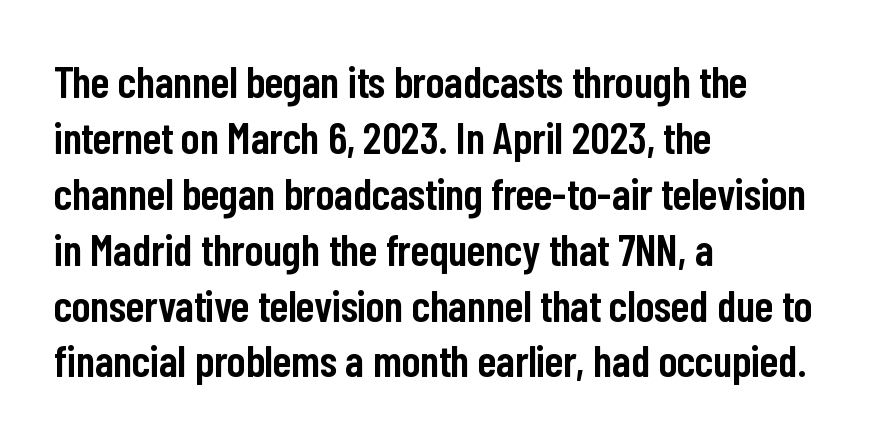
Q: Is the text bold? A: Semi-bold.
Q: Is the text italic (slanted)? A: No, it is upright.
Q: Is the typeface a serif or a sans-serif typeface? A: Sans-serif.
Q: Is the text underlined? A: No.
Q: How is the paragraph aligned? A: Left-aligned.
Q: Is the spacing between letters normal or unusually wide? A: Normal.
Q: Is the spacing between lines tight, normal or loose? A: Normal.
Q: Width (condensed, normal, or wide)? A: Condensed.
Q: Stroke contrast? A: Low.
Q: x-height? A: Medium.
Q: Monospaced? A: No.
